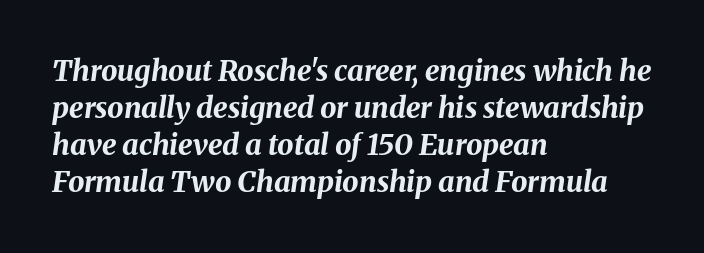
The image shows 29 px bold type, italic (leaning right); set left-aligned, normal line spacing (1.28x), normal letter spacing, not underlined; medium stroke contrast and a medium x-height.
